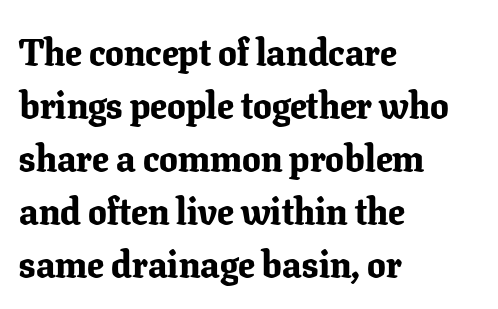
Spacing verdict: proportional, widths tailored to each character. Ascenders rise straight up at ninety degrees. The rows are spaced the way most documents space them. Strong, thick strokes mark this as bold type. This rendering leaves character spacing at its baseline value. Clear beneath every line of the passage.
